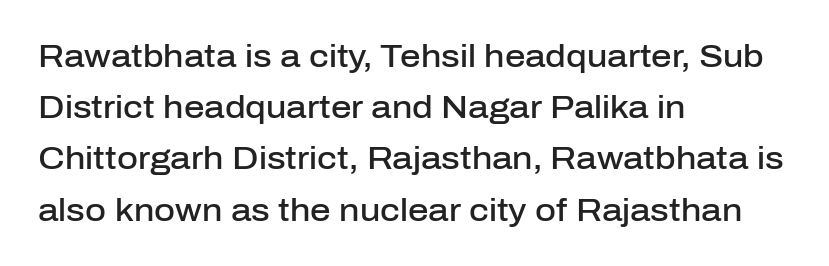
The image shows 32 px semibold sans-serif type, upright; set left-aligned, normal line spacing (1.6x), normal letter spacing, not underlined; low stroke contrast and a medium x-height.
